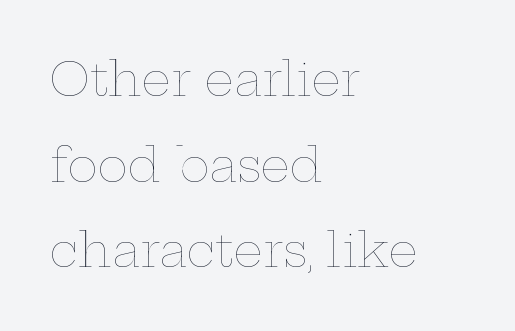
The gaps between neighbouring characters are ordinary and unremarkable. Italic: no, the glyphs are upright roman. Do the characters align in a grid? No, the font is proportional. Each row of text sits above clean, open space. No heavy texture on the line: the type isn't bold. Each line starts at the same left margin while the right side varies.
